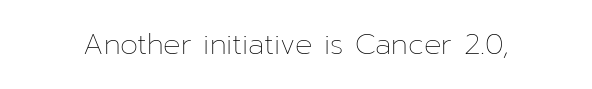
The image shows 29 px thin type, upright; set normal letter spacing, not underlined; low stroke contrast and a medium x-height.
